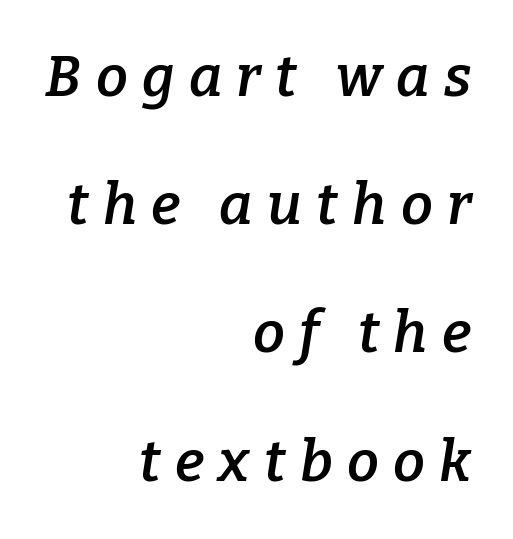
The image shows 57 px semibold serif type, italic (leaning right); set right-aligned, loose line spacing (2.25x), unusually wide letter spacing (+0.25 em), not underlined; low stroke contrast and a medium x-height.
